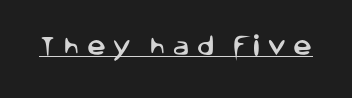
Q: Is the text italic (slanted)? A: No, it is upright.
Q: Is the text underlined? A: Yes.
Q: Is the spacing between letters normal or unusually wide? A: Unusually wide.
